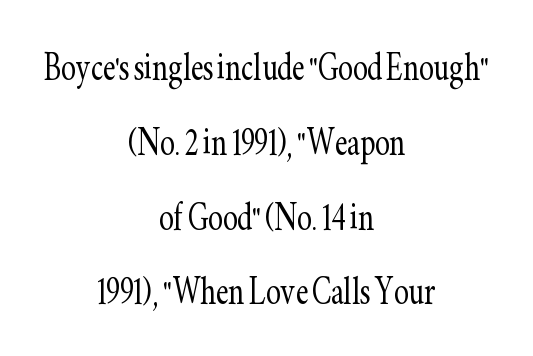
{"serif": "yes", "italic": "no", "bold": "no", "weight": "light", "width": "condensed", "stroke_contrast": "low", "x_height": "small", "monospaced": "no", "underline": "no", "align": "center", "line_spacing": "normal", "line_spacing_ratio": 1.7, "letter_spacing": "normal", "letter_spacing_em": 0.0, "glyph_px": 44}
